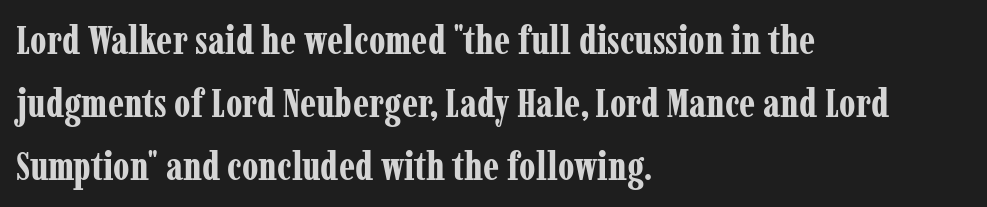
Vertical spacing — default. Serifs: yes, visible at the terminals of the letterforms. Character widths vary here, with narrow letters taking less room than wide ones. The typesetter chose a ragged-right arrangement here. Quick note: not italic, upright.
